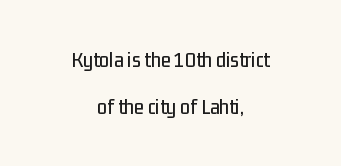
Observe the ordinary spacing: letters are neighbours, not strangers. The passage is arranged like a title page — every line centered. The lettering holds an erect, upright posture throughout. A clean baseline with only descenders dipping below it.
